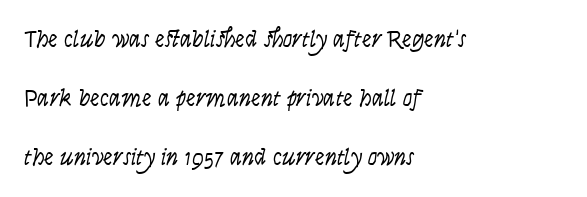
The image shows 24 px text type; set left-aligned, loose line spacing (2.46x), normal letter spacing, not underlined.
